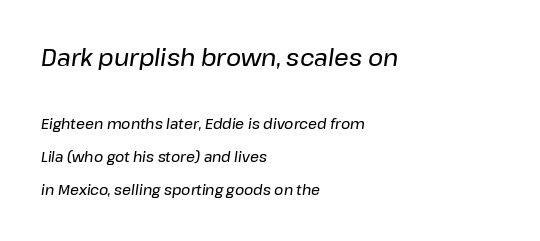
{"italic": "yes", "lean": "right", "slant_degrees": 8, "underline": "no", "align": "left", "line_spacing": "loose", "line_spacing_ratio": 2.37, "letter_spacing": "normal", "letter_spacing_em": 0.0, "larger_block": "first", "size_ratio": 1.64, "glyph_px": 23}
